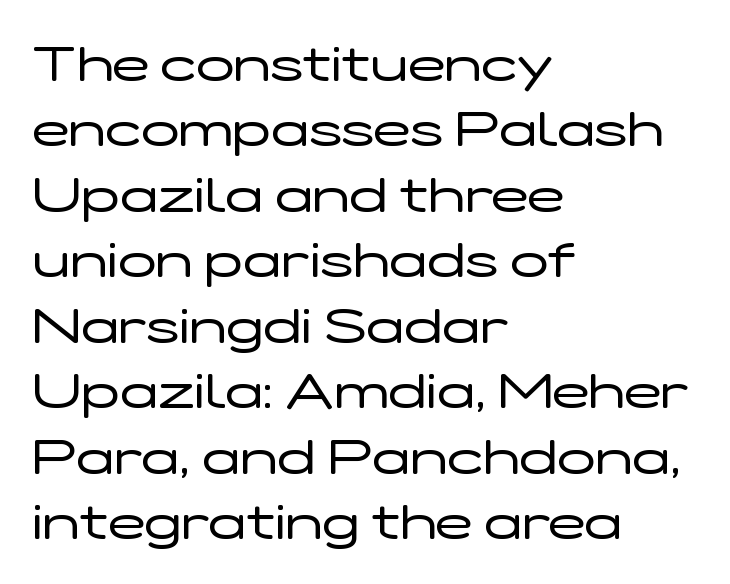
The image shows 50 px regular-weight, wide sans-serif type, upright; set left-aligned, normal line spacing (1.31x), normal letter spacing, not underlined; low stroke contrast and a medium x-height.
